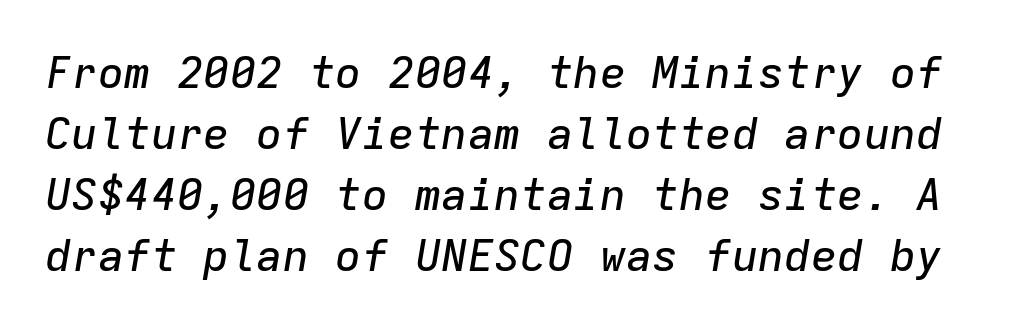
The image shows 44 px text type, italic (leaning right), monospaced; set normal line spacing (1.39x), normal letter spacing, not underlined; low stroke contrast and a medium x-height.
